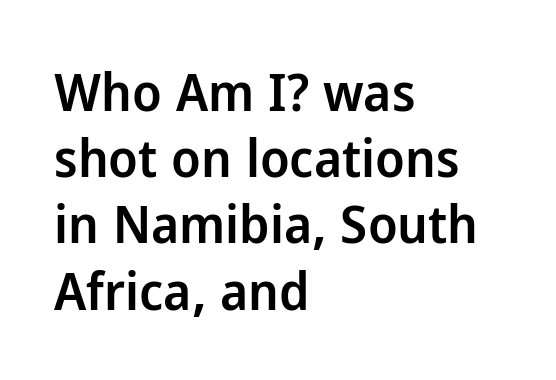
{"serif": "no", "italic": "no", "bold": "semi", "weight": "semibold", "width": "normal", "stroke_contrast": "low", "x_height": "medium", "monospaced": "no", "underline": "no", "align": "left", "line_spacing": "normal", "line_spacing_ratio": 1.25, "letter_spacing": "normal", "letter_spacing_em": 0.0, "glyph_px": 53}
